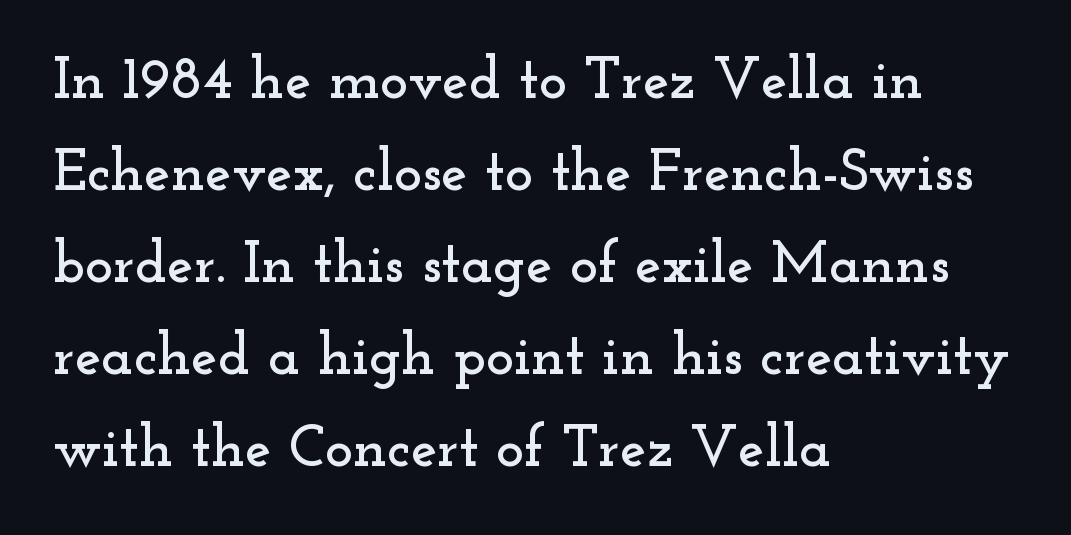
{"serif": "yes", "italic": "no", "width": "wide", "stroke_contrast": "low", "x_height": "small", "monospaced": "no", "underline": "no", "align": "left", "line_spacing": "normal", "line_spacing_ratio": 1.56, "letter_spacing": "normal", "letter_spacing_em": 0.0, "glyph_px": 59}
